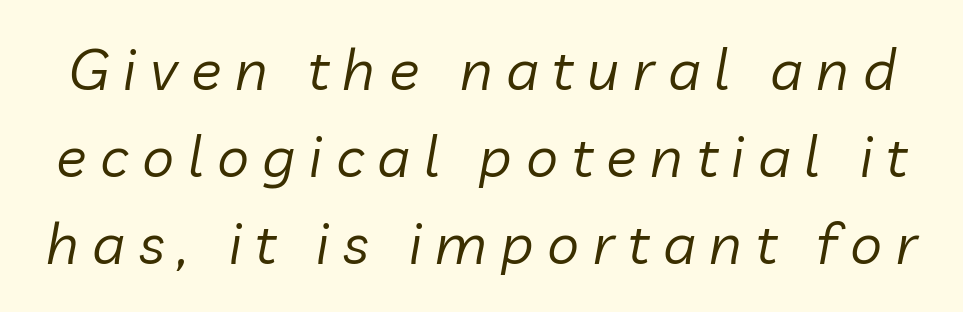
The image shows 57 px regular-weight type, italic (leaning right); set normal line spacing (1.53x), unusually wide letter spacing (+0.24 em), not underlined; low stroke contrast and a medium x-height.
